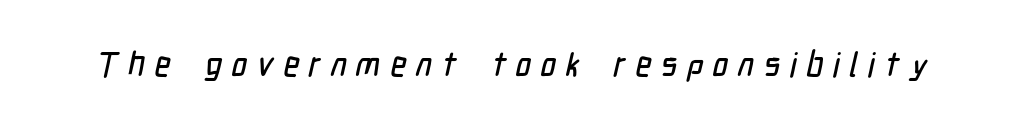
{"serif": "no", "width": "condensed", "stroke_contrast": "low", "x_height": "medium", "monospaced": "no", "underline": "no", "letter_spacing": "wide", "letter_spacing_em": 0.28, "glyph_px": 34}
